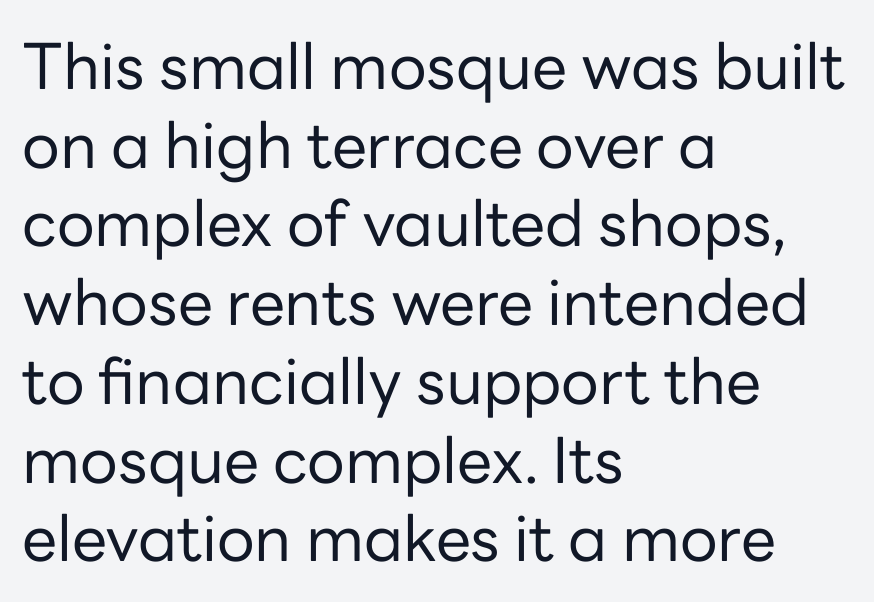
{"serif": "no", "italic": "no", "bold": "no", "weight": "regular", "width": "normal", "stroke_contrast": "low", "x_height": "medium", "monospaced": "no", "underline": "no", "align": "left", "line_spacing": "normal", "line_spacing_ratio": 1.25, "letter_spacing": "normal", "letter_spacing_em": 0.0, "glyph_px": 63}
